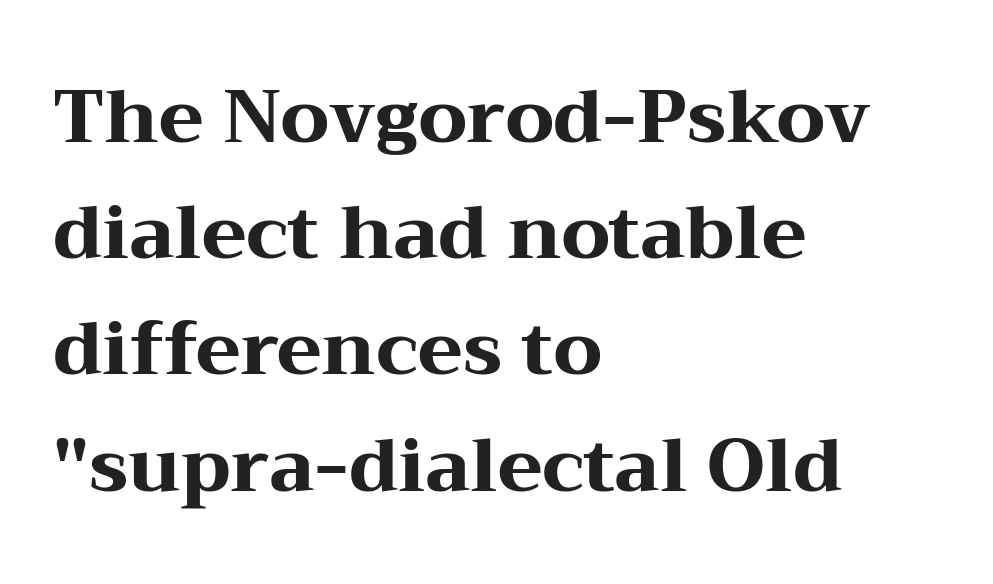
Q: Is the text bold? A: Yes.
Q: Is the text italic (slanted)? A: No, it is upright.
Q: Is the typeface a serif or a sans-serif typeface? A: Serif.
Q: Is the text underlined? A: No.
Q: How is the paragraph aligned? A: Left-aligned.
Q: Is the spacing between letters normal or unusually wide? A: Normal.
Q: Is the spacing between lines tight, normal or loose? A: Normal.
Q: Width (condensed, normal, or wide)? A: Wide.
Q: Stroke contrast? A: Medium.
Q: x-height? A: Medium.
Q: Monospaced? A: No.
